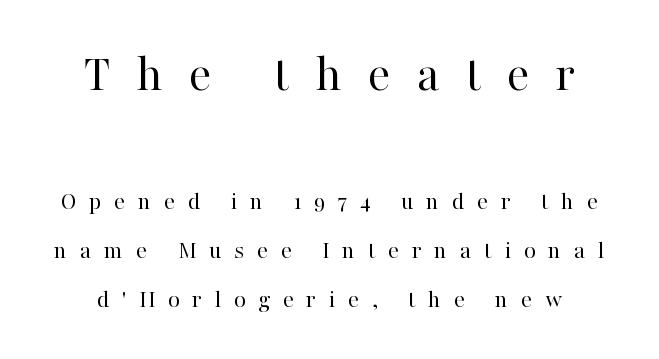
The image shows 53 px regular-weight serif type, upright; set line spacing 1.88x, unusually wide letter spacing (+0.48 em), not underlined; the first (top) block is 2.04x larger; high stroke contrast and a medium x-height.
